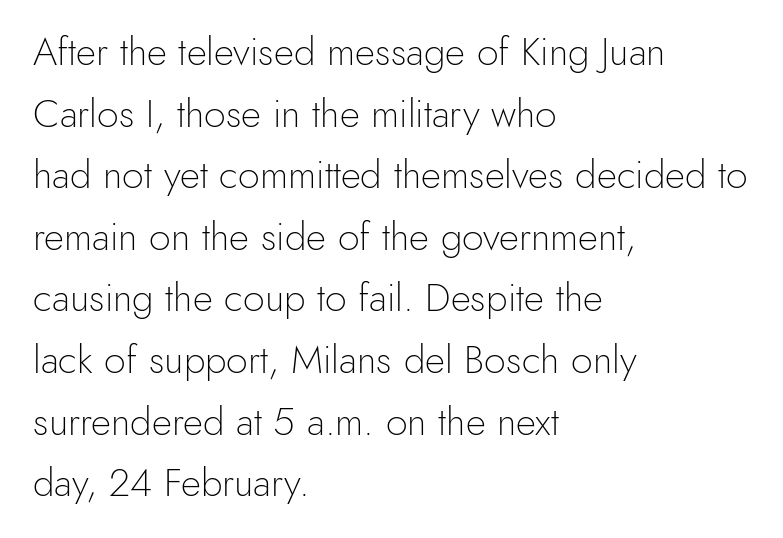
Caption: multi-line text, flush left, ragged right. Style check: upright. The passage shown is not bold in any degree. A sans-serif font was chosen for this passage.
